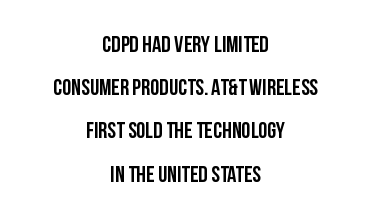
{"italic": "no", "underline": "no", "align": "center", "line_spacing_ratio": 1.88, "letter_spacing": "normal", "letter_spacing_em": 0.0, "glyph_px": 23}
